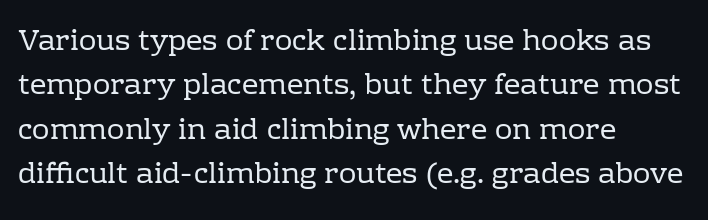
Q: Is the text bold? A: No.
Q: Is the text italic (slanted)? A: No, it is upright.
Q: Is the typeface a serif or a sans-serif typeface? A: Serif.
Q: Is the text underlined? A: No.
Q: How is the paragraph aligned? A: Left-aligned.
Q: Is the spacing between letters normal or unusually wide? A: Normal.
Q: Is the spacing between lines tight, normal or loose? A: Normal.
Q: Width (condensed, normal, or wide)? A: Normal.
Q: Stroke contrast? A: Low.
Q: x-height? A: Medium.
Q: Monospaced? A: No.
